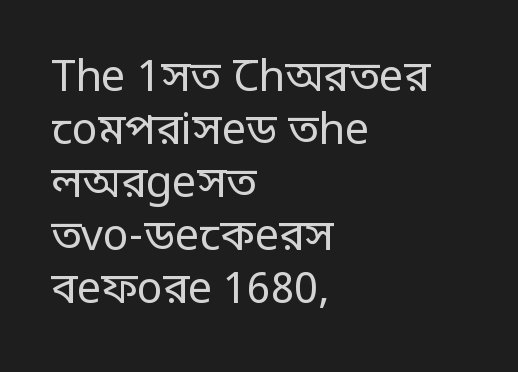
Tracking here is standard; glyphs follow each other at the usual distance. The letters look calm and open, with moderate or lighter stems. This rendering employs a face without finishing strokes, i.e., a sans-serif. The ragged edge is on the right, which tells us the setting is flush left. The type sits square on the baseline with zero lean. The passage shown is typed in a proportional face where columns would drift.
